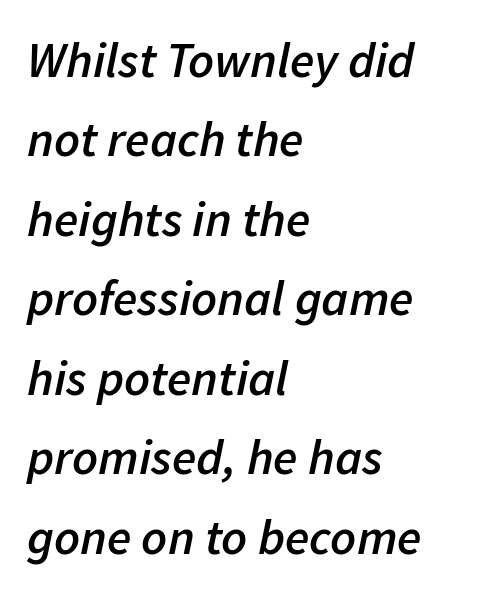
The image shows 50 px semibold type, italic (leaning right); set left-aligned, normal line spacing (1.59x), normal letter spacing, not underlined; low stroke contrast and a medium x-height.
